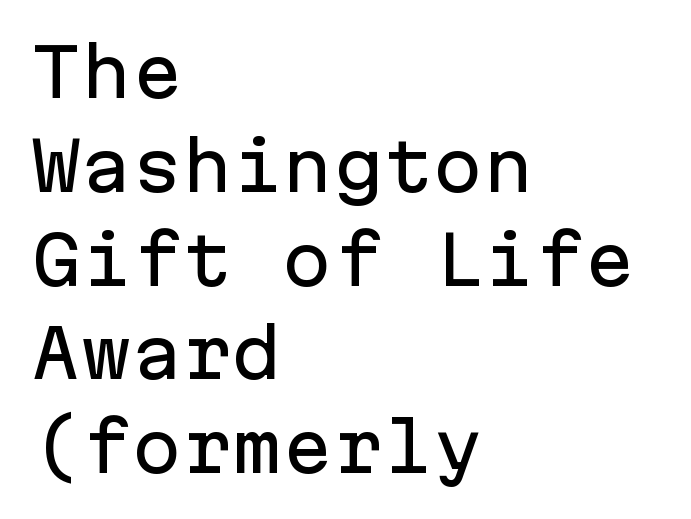
The typography opts for an upright posture over an oblique one. The letters march in equal steps, a hallmark of fixed-pitch type. Honestly, the row spacing looks completely unremarkable. Beneath every word, the page is bare. A typesetter would label this face a sans.
